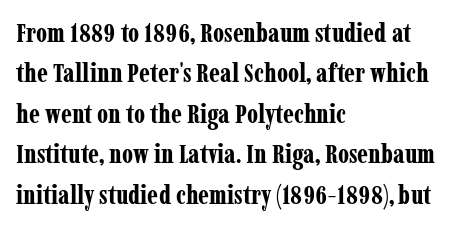
Look at the tracking — it's just the regular setting, nothing added. A classic flush-left, rag-right setting is used for this passage. Lines of text with bare space underneath. The font's upright variant was chosen for this text.
